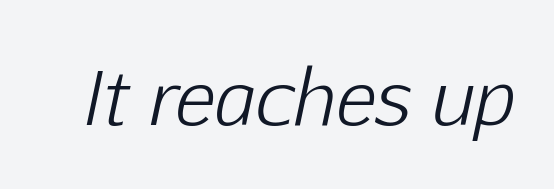
The image shows 75 px light type, italic (leaning right); set normal letter spacing, not underlined; low stroke contrast and a medium x-height.
